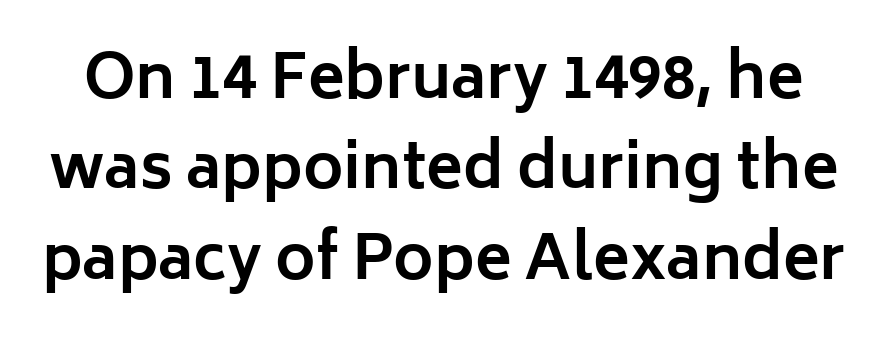
{"serif": "no", "italic": "no", "bold": "yes", "weight": "bold", "width": "normal", "stroke_contrast": "low", "x_height": "medium", "monospaced": "no", "underline": "no", "line_spacing": "normal", "line_spacing_ratio": 1.48, "letter_spacing": "normal", "letter_spacing_em": 0.0, "glyph_px": 61}
